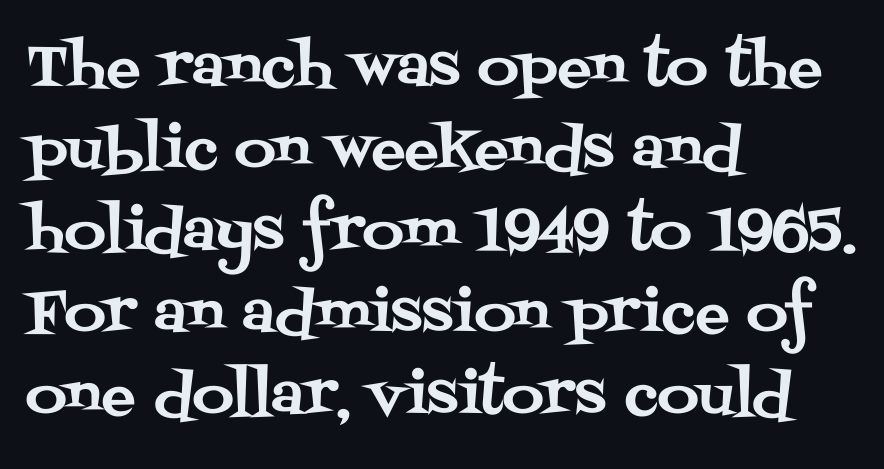
Q: Is the text italic (slanted)? A: No, it is upright.
Q: Is the typeface a serif or a sans-serif typeface? A: Serif.
Q: Is the text underlined? A: No.
Q: How is the paragraph aligned? A: Left-aligned.
Q: Is the spacing between letters normal or unusually wide? A: Normal.
Q: Is the spacing between lines tight, normal or loose? A: Normal.
Q: Width (condensed, normal, or wide)? A: Normal.
Q: Stroke contrast? A: Medium.
Q: x-height? A: Large.
Q: Monospaced? A: No.
